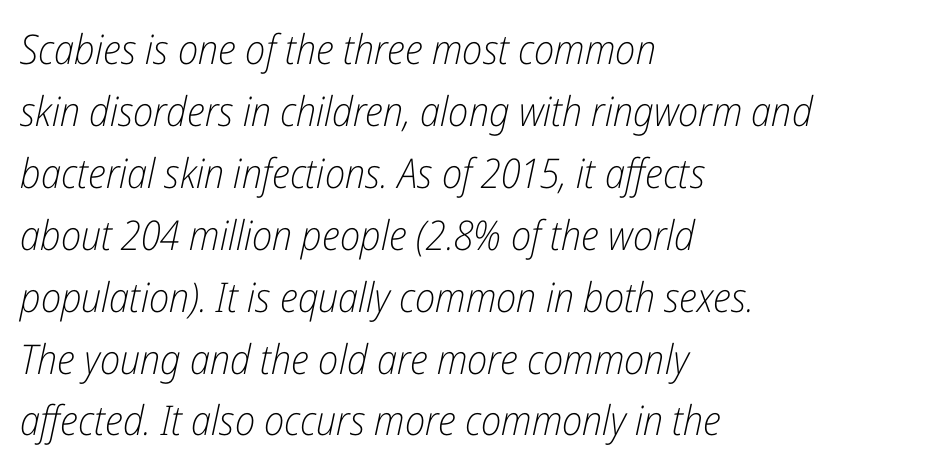
The image shows 41 px light, condensed type, italic (leaning right); set left-aligned, normal line spacing (1.51x), normal letter spacing, not underlined; low stroke contrast and a medium x-height.
